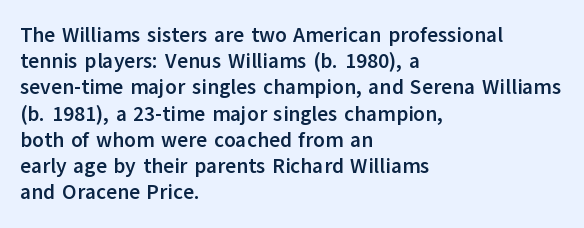
{"italic": "no", "bold": "yes", "underline": "no", "align": "left", "line_spacing": "normal", "line_spacing_ratio": 1.25, "letter_spacing": "normal", "letter_spacing_em": 0.0, "glyph_px": 21}
